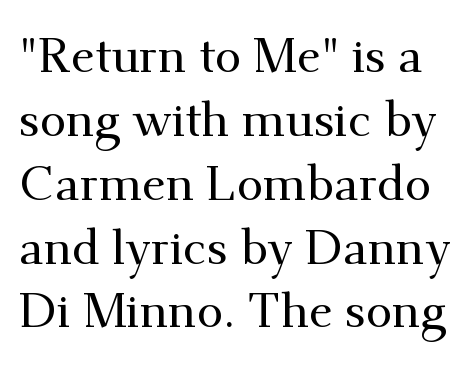
The image shows 48 px serif type, upright; set normal line spacing (1.33x), normal letter spacing, not underlined; medium stroke contrast and a small x-height.
